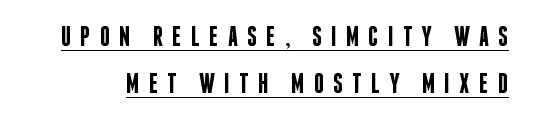
{"serif": "no", "italic": "no", "bold": "semi", "weight": "semibold", "width": "condensed", "stroke_contrast": "low", "x_height": "large", "monospaced": "no", "underline": "yes", "line_spacing": "normal", "line_spacing_ratio": 1.69, "letter_spacing": "wide", "letter_spacing_em": 0.33, "glyph_px": 28}
